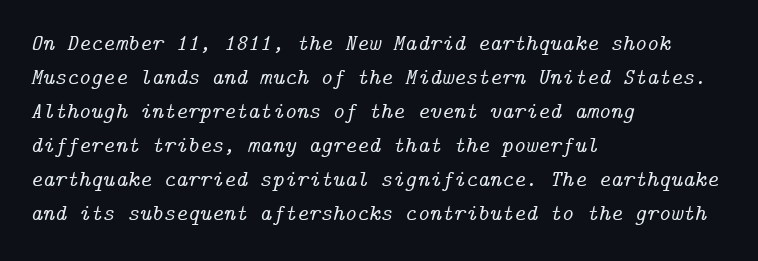
The image shows 23 px text type, italic (leaning right); set left-aligned, normal line spacing (1.48x), normal letter spacing, not underlined.
